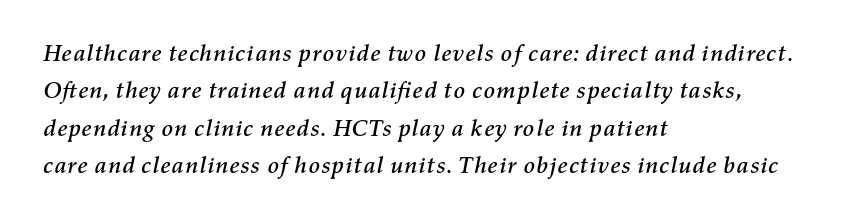
Q: Is the text italic (slanted)? A: Yes, it leans right by about 11 degrees.
Q: Is the text underlined? A: No.
Q: How is the paragraph aligned? A: Left-aligned.
Q: Is the spacing between letters normal or unusually wide? A: Normal.
Q: Is the spacing between lines tight, normal or loose? A: Normal.
